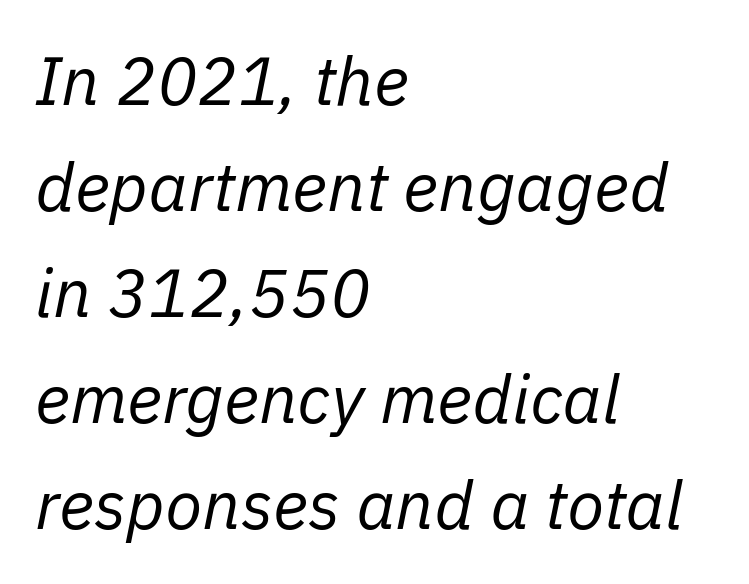
{"italic": "yes", "lean": "right", "slant_degrees": 11, "bold": "no", "weight": "regular", "width": "normal", "stroke_contrast": "low", "x_height": "medium", "monospaced": "no", "underline": "no", "align": "left", "line_spacing": "normal", "line_spacing_ratio": 1.56, "letter_spacing": "normal", "letter_spacing_em": 0.0, "glyph_px": 68}
